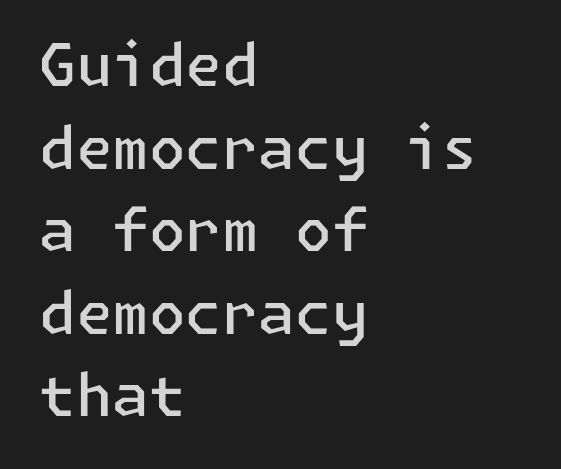
Q: Is the text bold? A: Semi-bold.
Q: Is the text italic (slanted)? A: No, it is upright.
Q: Is the typeface a serif or a sans-serif typeface? A: Sans-serif.
Q: Is the text underlined? A: No.
Q: How is the paragraph aligned? A: Left-aligned.
Q: Is the spacing between letters normal or unusually wide? A: Normal.
Q: Is the spacing between lines tight, normal or loose? A: Normal.
Q: Width (condensed, normal, or wide)? A: Normal.
Q: Stroke contrast? A: Low.
Q: x-height? A: Medium.
